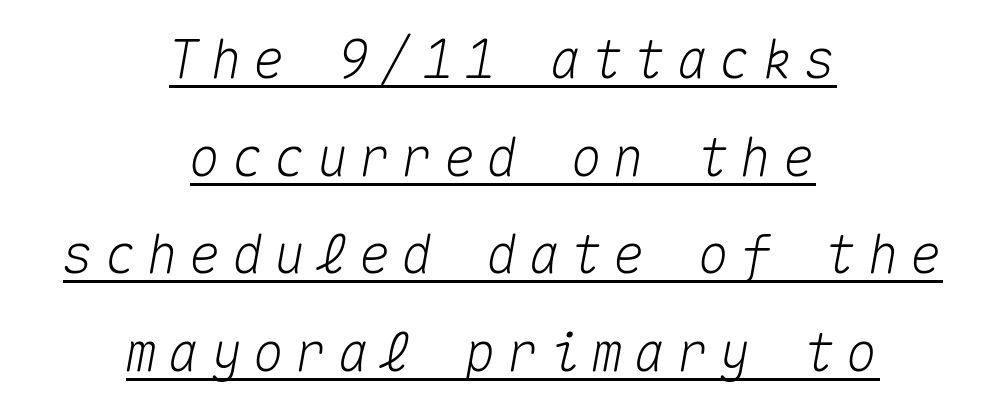
Q: Is the text italic (slanted)? A: Yes, it leans right by about 10 degrees.
Q: Is the text underlined? A: Yes.
Q: How is the paragraph aligned? A: Centered.
Q: Is the spacing between letters normal or unusually wide? A: Unusually wide.
Q: Width (condensed, normal, or wide)? A: Normal.
Q: Stroke contrast? A: Medium.
Q: x-height? A: Medium.
Q: Monospaced? A: Yes.
